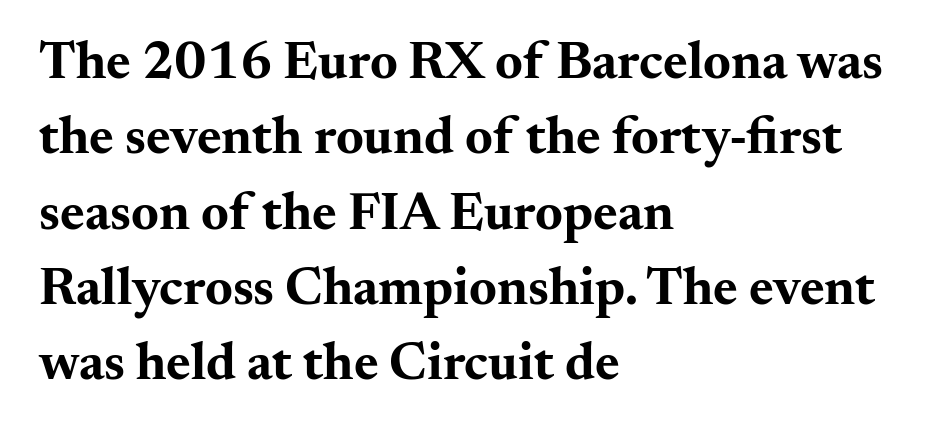
Q: Is the text bold? A: Yes.
Q: Is the text italic (slanted)? A: No, it is upright.
Q: Is the typeface a serif or a sans-serif typeface? A: Serif.
Q: Is the text underlined? A: No.
Q: How is the paragraph aligned? A: Left-aligned.
Q: Is the spacing between letters normal or unusually wide? A: Normal.
Q: Is the spacing between lines tight, normal or loose? A: Normal.
Q: Width (condensed, normal, or wide)? A: Wide.
Q: Stroke contrast? A: Medium.
Q: x-height? A: Small.
Q: Monospaced? A: No.
